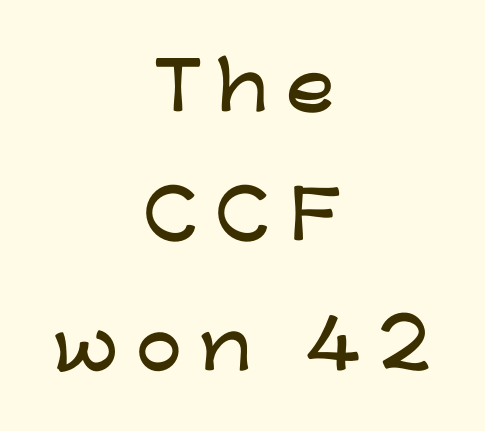
It's the straight-up-and-down kind of type. Nope, no serifs anywhere on these letters. Short and long lines alike share a common midpoint. This sample trades compactness for vertical openness between lines. The face used here is proportionally spaced, like ordinary book or web type. A clean baseline with only descenders dipping below it.
